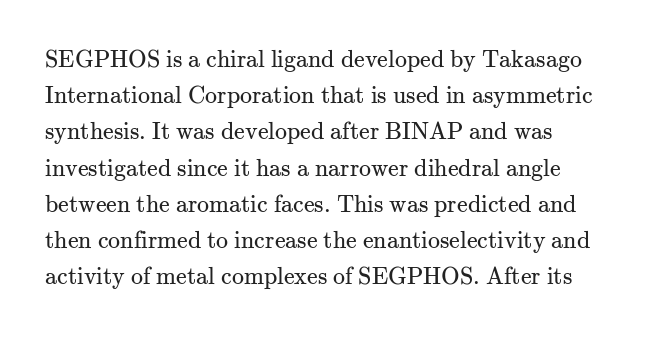
Q: Is the text bold? A: No.
Q: Is the text italic (slanted)? A: No, it is upright.
Q: Is the text underlined? A: No.
Q: How is the paragraph aligned? A: Left-aligned.
Q: Is the spacing between letters normal or unusually wide? A: Normal.
Q: Is the spacing between lines tight, normal or loose? A: Normal.
